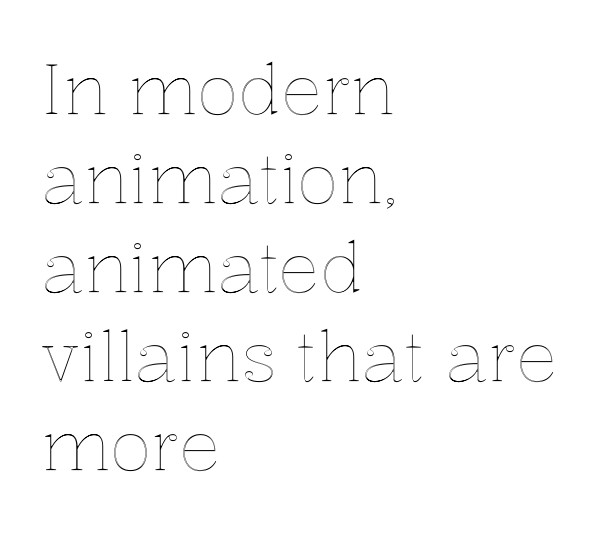
Honestly, there is no underline to notice here at all. Is there much room between lines? A standard amount, neither cramped nor airy. You could not count columns in this text — the font is proportionally spaced. Every row of glyphs begins at an identical x-position on the left. A typesetter would call this zero additional tracking. Quick note: not italic, upright.
